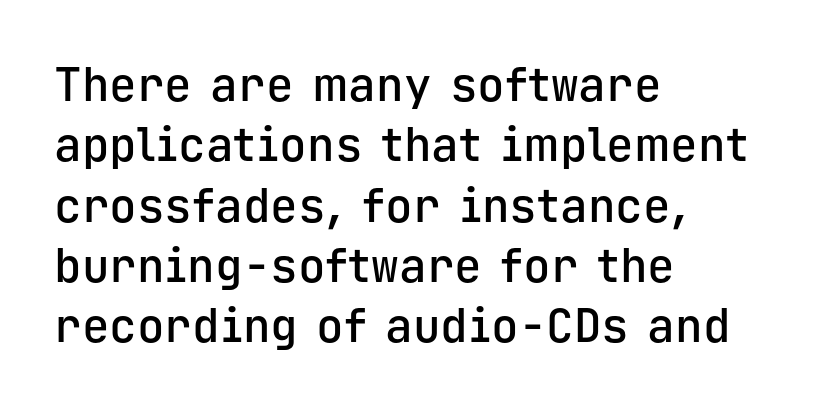
Weight: semibold (demi). This sample uses a sans-serif face. Is there any slant? The stems are plumb. Lines of text with bare space underneath.
